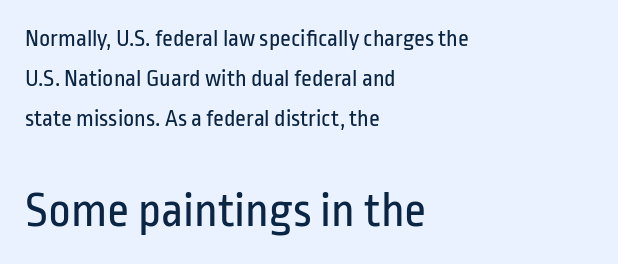
This layout puts the modest block above and the oversized block below. The designer left line spacing at the default. This sample uses an upright cut, with every glyph sitting square on the baseline. Glyph-to-glyph distance matches everyday printed text. Weight class: somewhere from thin through regular.
